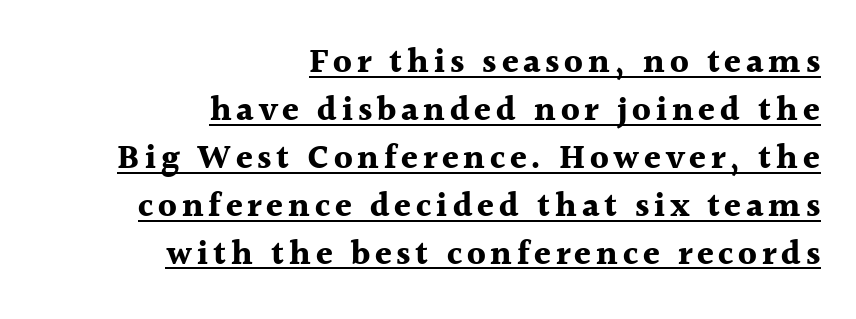
Leading: standard. Short and long lines alike share a common ending point at right. The strokes are fattened all the way to bold. The font family rendered here belongs to the serif group. No italicization has been applied; the sample stays upright. Is this a fixed-width face? No — the glyphs have proportional, varying widths.
